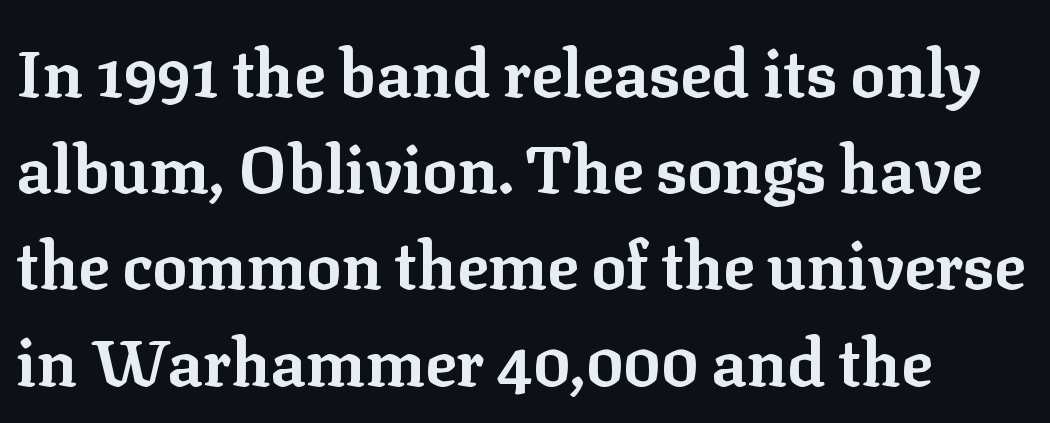
The image shows 65 px bold serif type, upright; set left-aligned, normal line spacing (1.48x), normal letter spacing, not underlined; low stroke contrast and a medium x-height.
